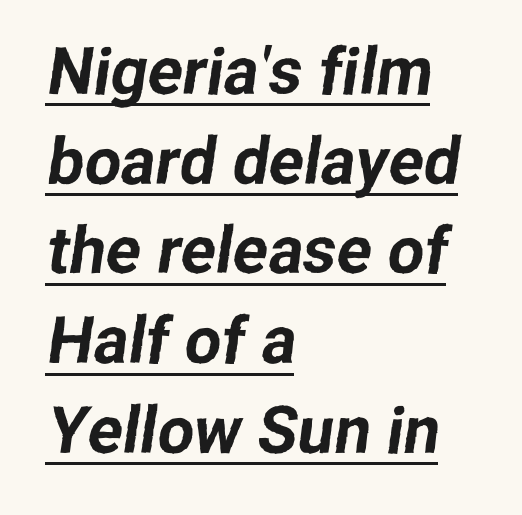
{"serif": "no", "width": "normal", "stroke_contrast": "low", "x_height": "medium", "monospaced": "no", "underline": "yes", "align": "left", "line_spacing": "normal", "line_spacing_ratio": 1.38, "letter_spacing": "normal", "letter_spacing_em": 0.0, "glyph_px": 65}
